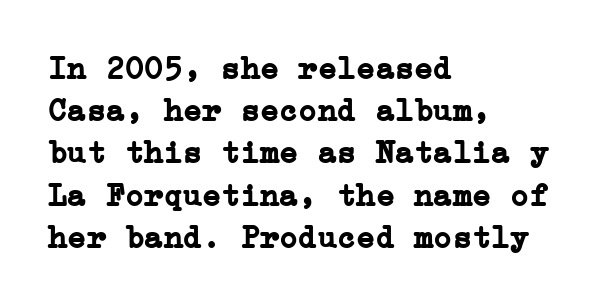
Beneath every word, the page is bare. Compared with typical body copy, the letter spacing here is the same. I'd call this a serif setting — the letters wear small feet. Look at the stroke-to-counter ratio: heavy, a bold.
